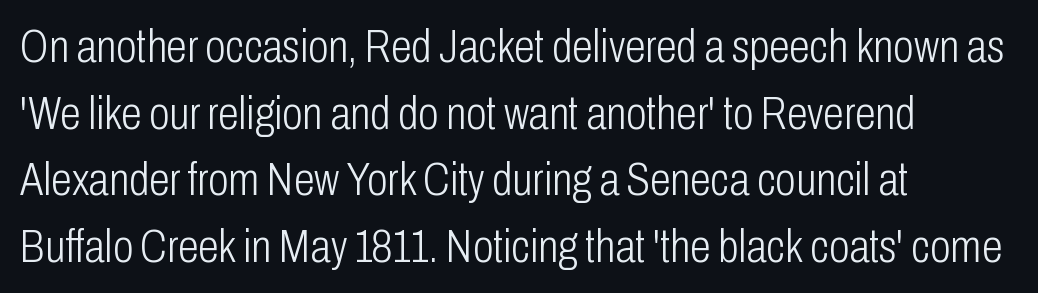
If you drew a ruler down the left edge, every line would touch it. The rows are spaced the way most documents space them. Nothing sits at the stroke ends, so this counts as sans-serif. The line texture is even and compact thanks to regular tracking. Rule under the text: the space is simply empty.
